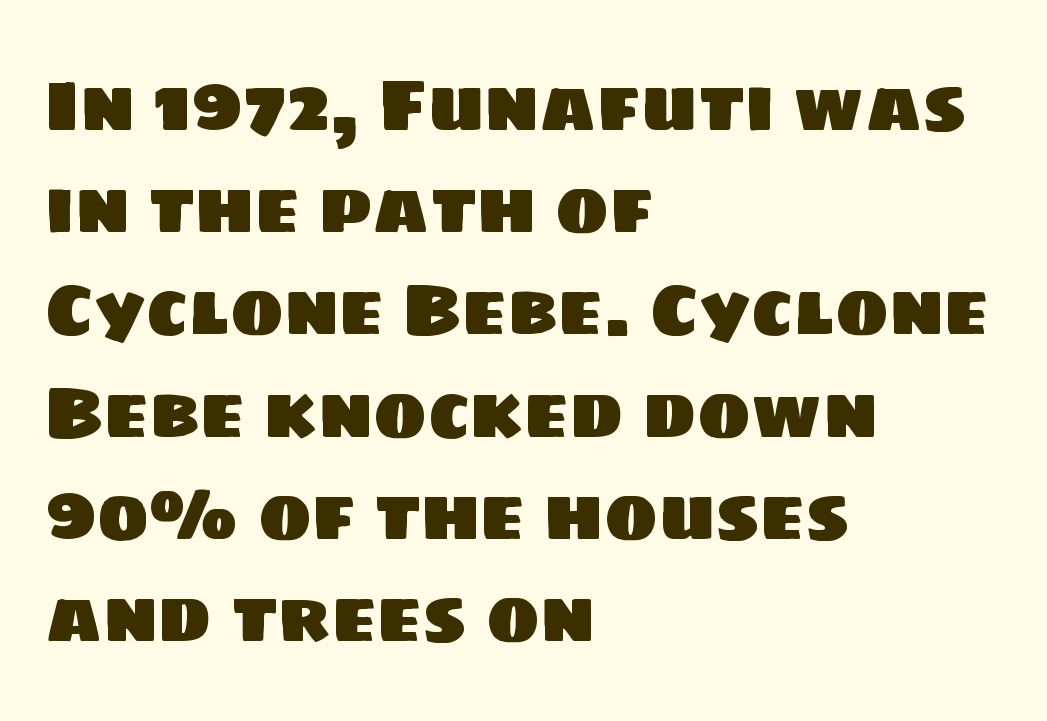
{"serif": "no", "width": "normal", "stroke_contrast": "low", "x_height": "large", "monospaced": "no", "underline": "no", "align": "left", "line_spacing": "normal", "line_spacing_ratio": 1.42, "letter_spacing": "normal", "letter_spacing_em": 0.0, "glyph_px": 72}
